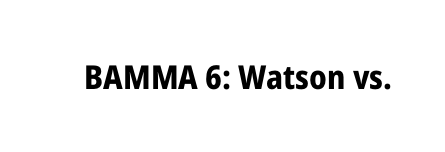
Q: Is the text bold? A: Yes.
Q: Is the text italic (slanted)? A: No, it is upright.
Q: Is the typeface a serif or a sans-serif typeface? A: Sans-serif.
Q: Is the text underlined? A: No.
Q: Is the spacing between letters normal or unusually wide? A: Normal.
Q: Width (condensed, normal, or wide)? A: Condensed.
Q: Stroke contrast? A: Low.
Q: x-height? A: Medium.
Q: Monospaced? A: No.
